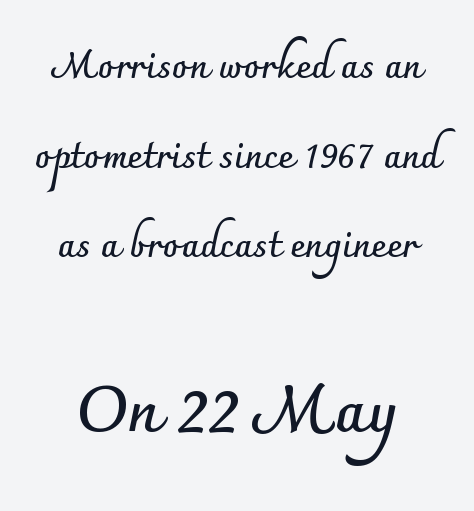
{"serif": "no", "bold": "yes", "weight": "semibold", "width": "normal", "stroke_contrast": "low", "x_height": "small", "monospaced": "no", "underline": "no", "line_spacing": "loose", "line_spacing_ratio": 2.42, "letter_spacing": "normal", "letter_spacing_em": 0.0, "larger_block": "second", "size_ratio": 1.76, "glyph_px": 65}
